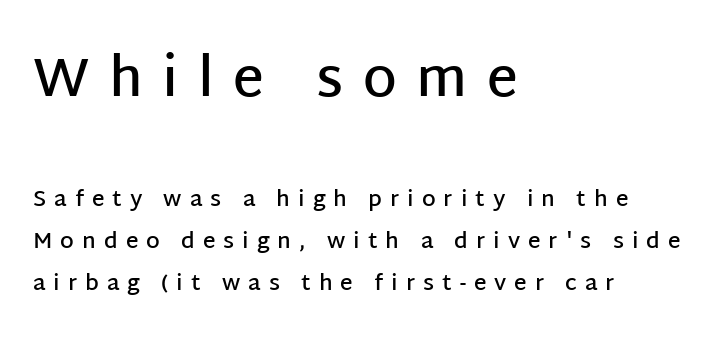
A great deal of white space separates one row of letters from the next. The passage shown begins with its larger block and ends with its smaller one. The face used here is a semibold: visibly heavier than regular, lighter than bold. The type is letterspaced generously, with wide tracking. The passage shown is typeset with a sans-serif family.
